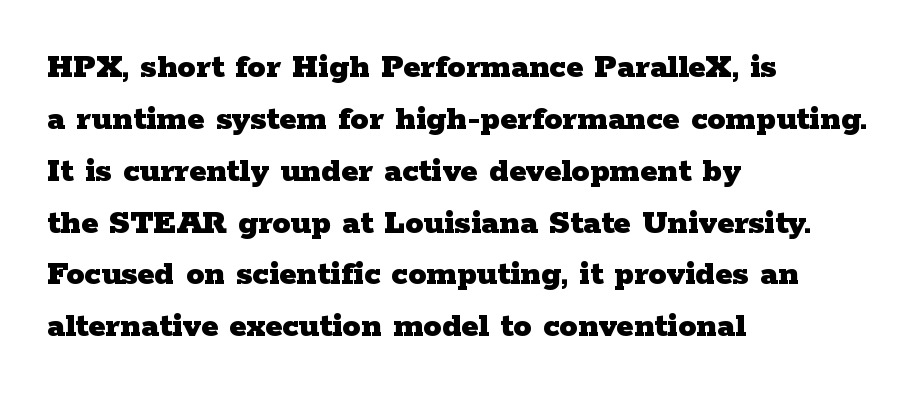
This sample has the flowing, uneven cadence of proportional lettering. I'd call this a serif setting — the letters wear small feet. The letters stand upright; this is a roman face. The rendering keeps characters at their native spacing. This sample is left-justified, so line endings fall wherever the words run out. The block of text has a typical density, with ordinary space between rows.
